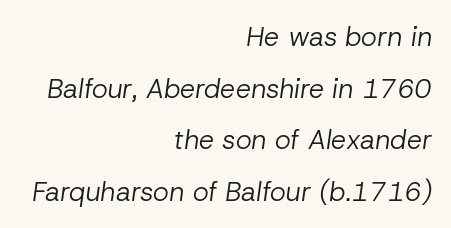
Rule under the text: the space is simply empty. Tracking value appears to be zero — textbook default spacing. In CSS terms this would be text-align: right. The font's italic variant was chosen for this text. Counters stay open thanks to moderate or lighter strokes.
